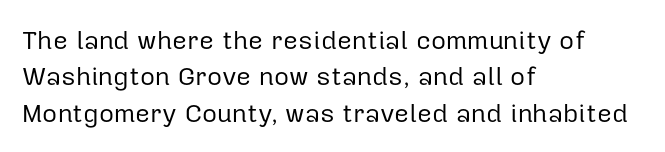
The image shows 26 px text type, upright; set left-aligned, normal line spacing (1.4x), normal letter spacing, not underlined.
